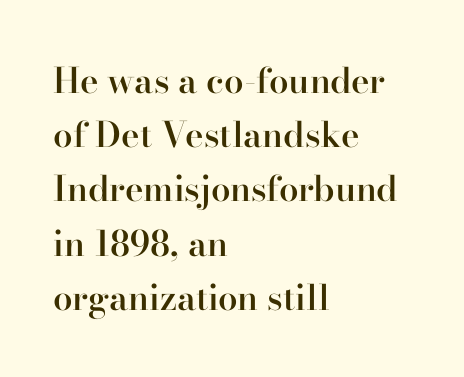
No extra tracking has been applied to these lines. Letters rest on an invisible, unmarked baseline. This sample keeps an unexceptional amount of space between lines. Unlike a clean sans, this face finishes its strokes with serifs. Leftover space on each line is placed entirely after the last word. Compared with an ordinary text face, these strokes are moderately heavier — a semibold.
